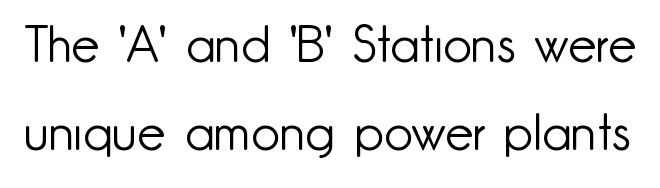
The image shows 50 px light sans-serif type, upright; set line spacing 1.77x, normal letter spacing, not underlined; low stroke contrast and a small x-height.
